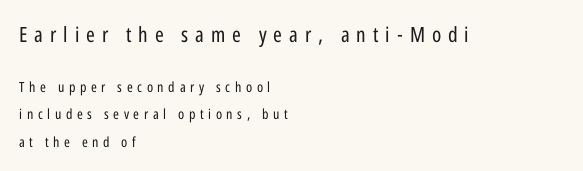
Q: Is the text bold? A: No.
Q: Is the text italic (slanted)? A: No, it is upright.
Q: Is the text underlined? A: No.
Q: How is the paragraph aligned? A: Left-aligned.
Q: Is the spacing between letters normal or unusually wide? A: Unusually wide.
Q: Is the spacing between lines tight, normal or loose? A: Loose.
Q: Which block of text is set in a larger size, the first (top) or the second (bottom)? A: The first (top) one.
